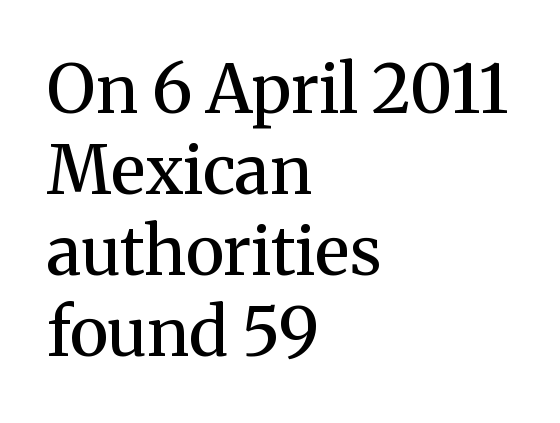
{"serif": "yes", "italic": "no", "bold": "semi", "weight": "semibold", "width": "normal", "stroke_contrast": "medium", "x_height": "medium", "monospaced": "no", "underline": "no", "align": "left", "line_spacing_ratio": 1.21, "letter_spacing": "normal", "letter_spacing_em": 0.0, "glyph_px": 67}
